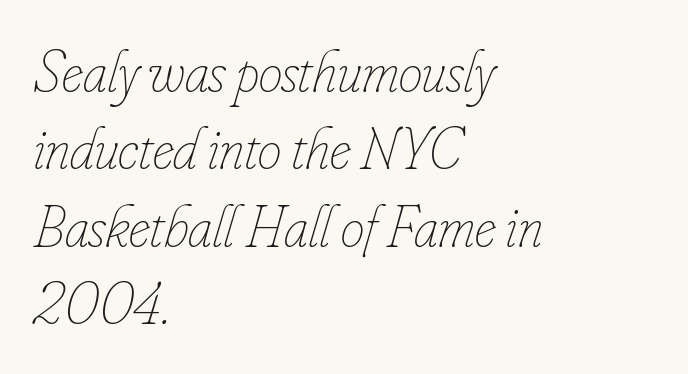
{"italic": "yes", "lean": "right", "slant_degrees": 16, "bold": "no", "weight": "thin", "width": "condensed", "stroke_contrast": "low", "x_height": "small", "monospaced": "no", "underline": "no", "align": "left", "line_spacing": "normal", "line_spacing_ratio": 1.29, "letter_spacing": "normal", "letter_spacing_em": 0.0, "glyph_px": 60}
